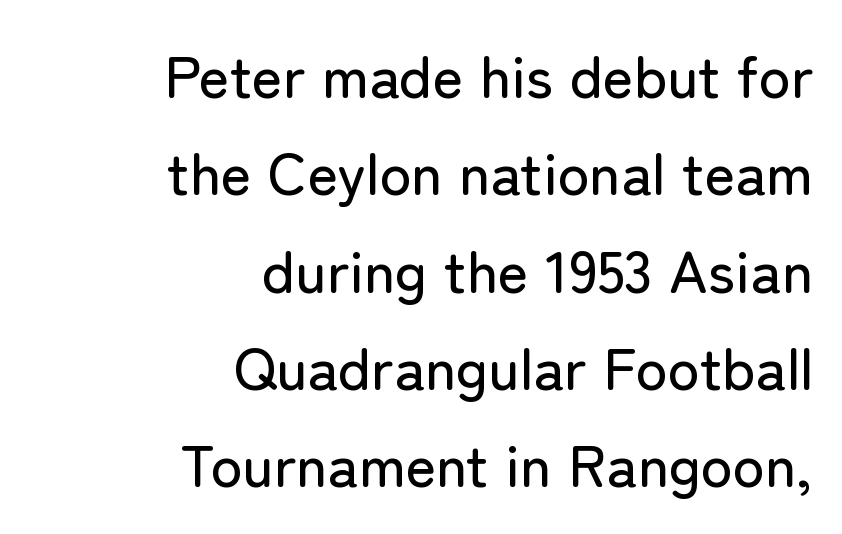
The image shows 59 px sans-serif type, upright; set right-aligned, normal line spacing (1.65x), normal letter spacing, not underlined; low stroke contrast and a medium x-height.
